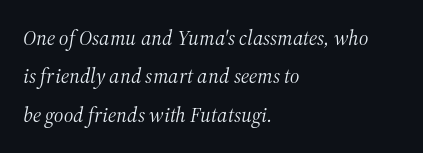
{"italic": "yes", "lean": "right", "slant_degrees": 12, "bold": "no", "underline": "no", "align": "left", "line_spacing_ratio": 1.83, "letter_spacing": "normal", "letter_spacing_em": 0.0, "glyph_px": 21}
